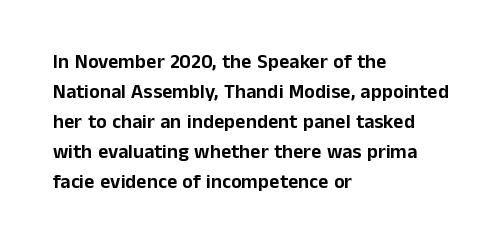
The passage shown has conventional tracking throughout. Is there much room between lines? A standard amount, neither cramped nor airy. This is the regular roman posture of the typeface. Plain, unruled lines of type. Typeset ragged right — the left edge is the straight one.
